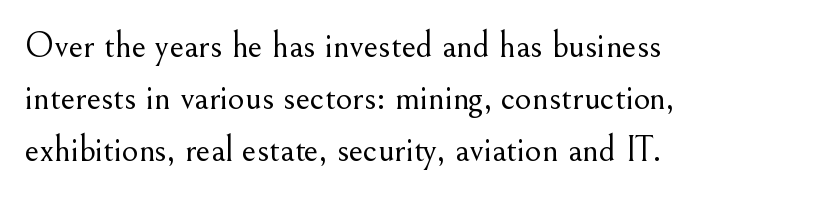
The image shows 36 px light serif type, upright; set left-aligned, normal line spacing (1.45x), normal letter spacing, not underlined; medium stroke contrast and a small x-height.
